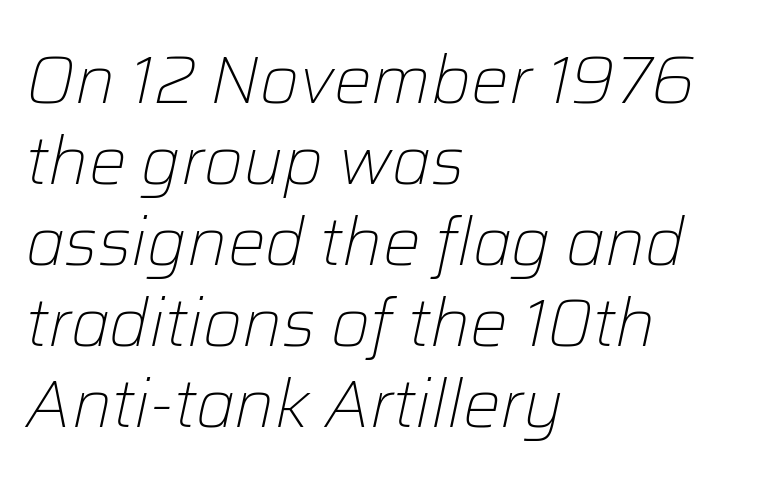
The image shows 67 px light type, italic (leaning right); set left-aligned, line spacing 1.21x, normal letter spacing, not underlined; low stroke contrast and a medium x-height.
